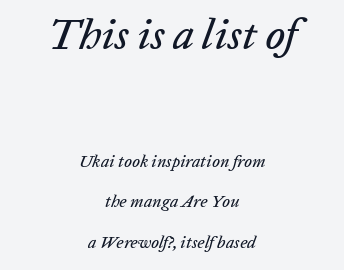
Q: Is the text italic (slanted)? A: Yes, it leans right by about 20 degrees.
Q: Is the text underlined? A: No.
Q: How is the paragraph aligned? A: Centered.
Q: Is the spacing between letters normal or unusually wide? A: Normal.
Q: Is the spacing between lines tight, normal or loose? A: Loose.
Q: Which block of text is set in a larger size, the first (top) or the second (bottom)? A: The first (top) one.
Q: Width (condensed, normal, or wide)? A: Normal.
Q: Stroke contrast? A: Low.
Q: x-height? A: Medium.
Q: Monospaced? A: No.
